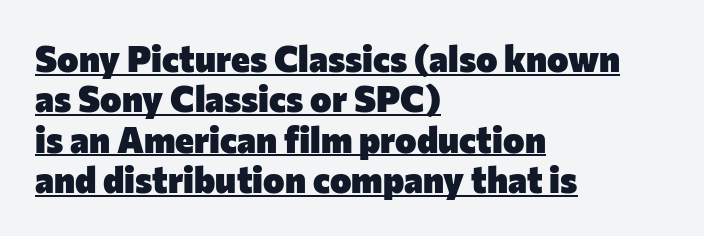
Note the varied advance widths — an 'i' is clearly narrower than an 'm'. Line starts are locked; line ends wander. If you drew a line through each stem, it would be perfectly vertical. The passage shown is typeset with a sans-serif family. The horizontal fit of the characters is conventional and even. Is the type bold? Yes — the strokes are clearly thick and heavy.
